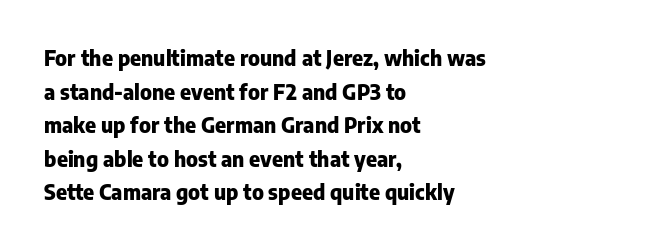
The image shows 21 px bold type, upright; set left-aligned, normal line spacing (1.6x), normal letter spacing, not underlined.
